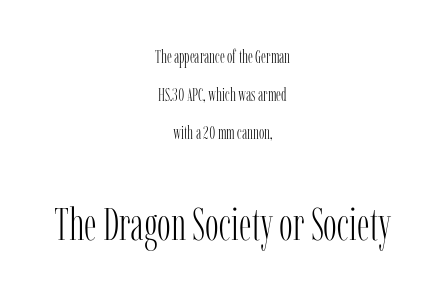
{"serif": "yes", "italic": "no", "bold": "no", "weight": "light", "width": "condensed", "stroke_contrast": "low", "x_height": "medium", "monospaced": "no", "underline": "no", "align": "center", "line_spacing": "loose", "line_spacing_ratio": 2.12, "letter_spacing": "normal", "letter_spacing_em": 0.0, "larger_block": "second", "size_ratio": 2.56, "glyph_px": 46}
